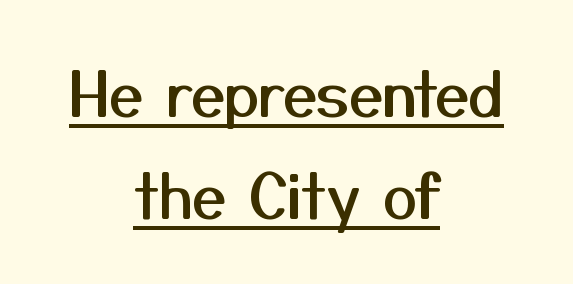
The image shows 61 px sans-serif type, upright; set centered, normal line spacing (1.68x), normal letter spacing, underlined; medium stroke contrast and a medium x-height.
